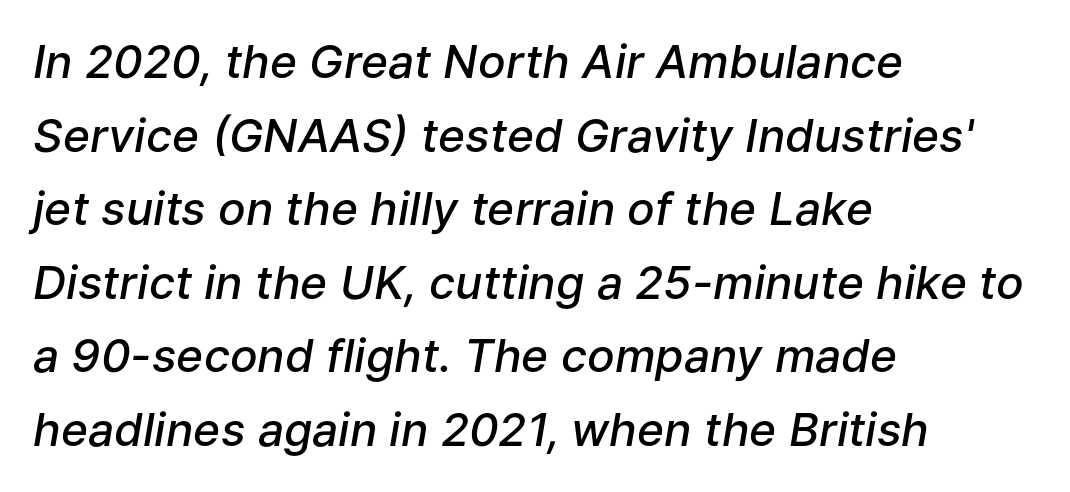
Q: Is the text bold? A: Semi-bold.
Q: Is the text italic (slanted)? A: Yes, it leans right by about 9 degrees.
Q: Is the text underlined? A: No.
Q: How is the paragraph aligned? A: Left-aligned.
Q: Is the spacing between letters normal or unusually wide? A: Normal.
Q: Is the spacing between lines tight, normal or loose? A: Normal.
Q: Width (condensed, normal, or wide)? A: Normal.
Q: Stroke contrast? A: Low.
Q: x-height? A: Medium.
Q: Monospaced? A: No.
